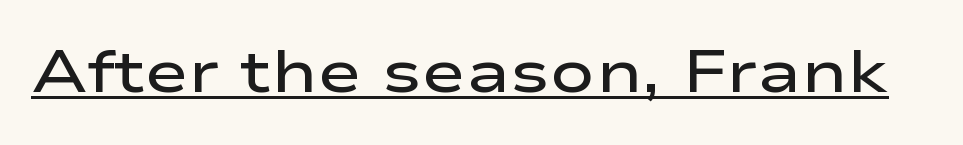
Does the lettering tilt? It doesn't — this is upright. A baseline rule has been typeset under these characters. No feet cap the strokes, marking this as sans-serif type. Observe the ordinary spacing: letters are neighbours, not strangers. Set as a demibold, roughly 600 on the weight scale.
